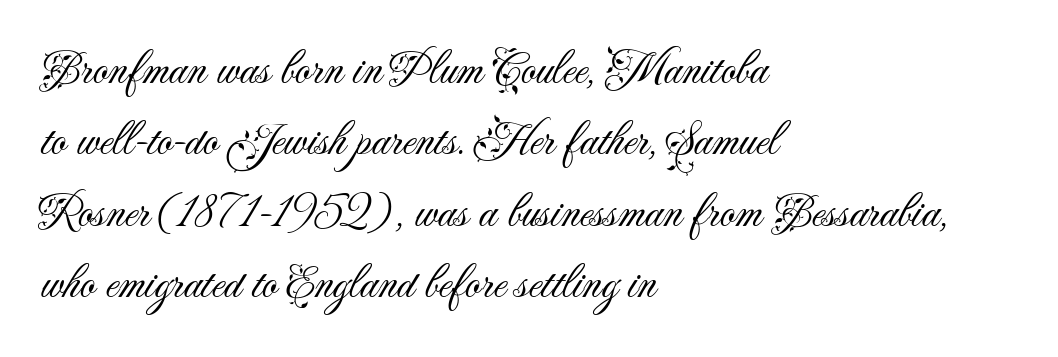
{"serif": "no", "bold": "no", "weight": "light", "width": "normal", "stroke_contrast": "medium", "x_height": "small", "monospaced": "no", "underline": "no", "align": "left", "line_spacing": "normal", "line_spacing_ratio": 1.52, "letter_spacing": "normal", "letter_spacing_em": 0.0, "glyph_px": 47}
